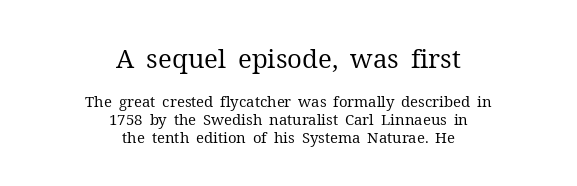
Standard letterfit; no display-style spreading of the glyphs. Unbolded letterforms with no extra heft. Caption: multi-line text, centered on the measure. This sample uses an upright cut, with every glyph sitting square on the baseline.
